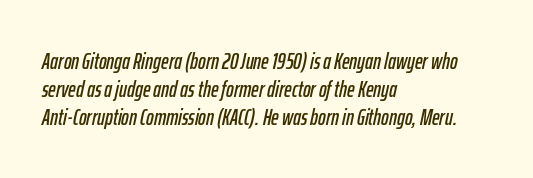
The specimen reads as italic at a glance. Glance below the letters and you will spot only blank space. Notice how the passage keeps a crisp vertical edge on the left only. Look at the tracking — it's just the regular setting, nothing added.
